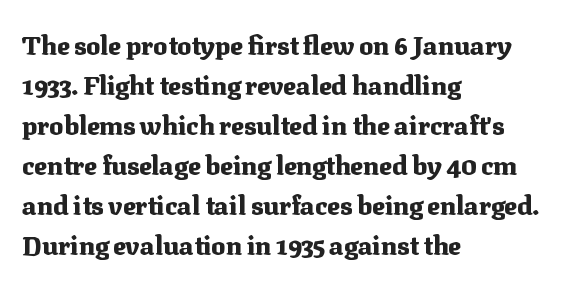
The image shows 26 px bold type, upright; set left-aligned, normal line spacing (1.54x), normal letter spacing, not underlined.
